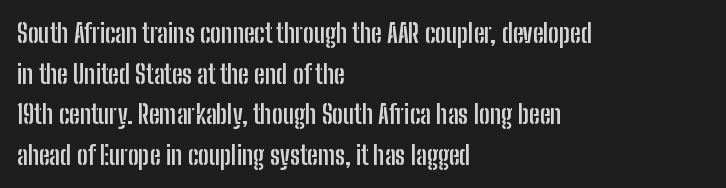
Q: Is the text bold? A: Yes.
Q: Is the text italic (slanted)? A: No, it is upright.
Q: Is the text underlined? A: No.
Q: How is the paragraph aligned? A: Left-aligned.
Q: Is the spacing between letters normal or unusually wide? A: Normal.
Q: Is the spacing between lines tight, normal or loose? A: Normal.
